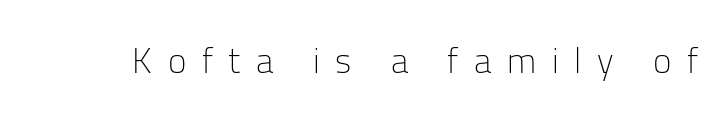
You can tell from the bare stems that sans-serif type was used. Varying glyph widths throughout — classic text-font behaviour. Inter-character spacing is expanded well beyond the font's built-in metrics. Every character sits straight up, as roman type does. Beneath every word, the page is bare.
